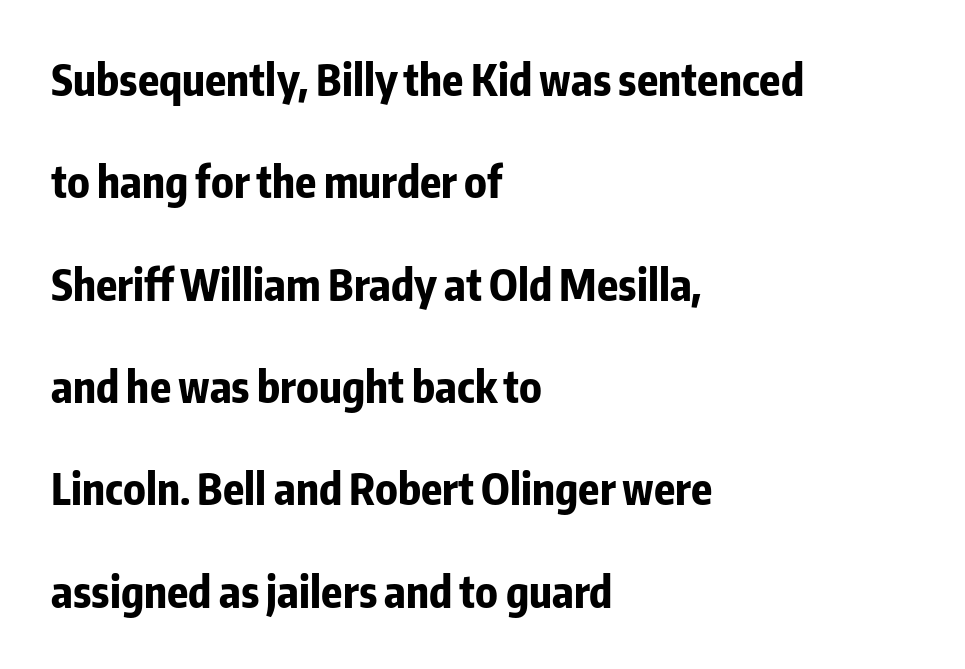
{"serif": "no", "italic": "no", "bold": "yes", "weight": "bold", "width": "condensed", "stroke_contrast": "low", "x_height": "medium", "monospaced": "no", "underline": "no", "align": "left", "line_spacing": "loose", "line_spacing_ratio": 2.38, "letter_spacing": "normal", "letter_spacing_em": 0.0, "glyph_px": 43}
